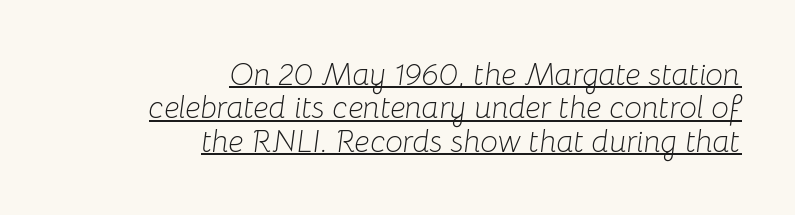
The image shows 31 px light type, italic (leaning right); set right-aligned, tight line spacing (1.08x), normal letter spacing, underlined; low stroke contrast and a medium x-height.
